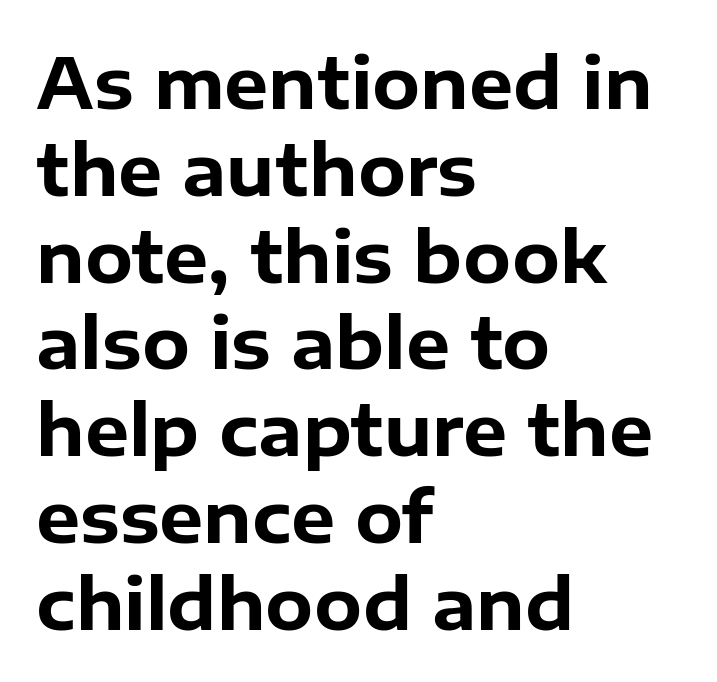
Q: Is the text bold? A: Yes.
Q: Is the text italic (slanted)? A: No, it is upright.
Q: Is the typeface a serif or a sans-serif typeface? A: Sans-serif.
Q: Is the text underlined? A: No.
Q: How is the paragraph aligned? A: Left-aligned.
Q: Is the spacing between letters normal or unusually wide? A: Normal.
Q: Width (condensed, normal, or wide)? A: Normal.
Q: Stroke contrast? A: Low.
Q: x-height? A: Medium.
Q: Monospaced? A: No.
